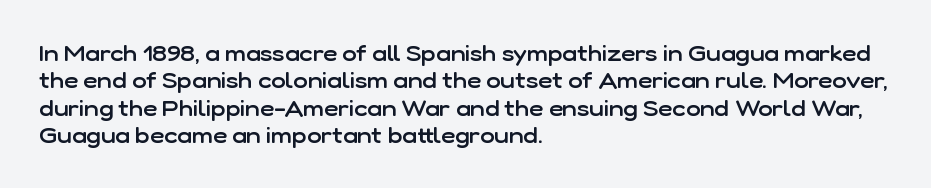
Q: Is the text bold? A: Semi-bold.
Q: Is the text italic (slanted)? A: No, it is upright.
Q: Is the text underlined? A: No.
Q: How is the paragraph aligned? A: Left-aligned.
Q: Is the spacing between letters normal or unusually wide? A: Normal.
